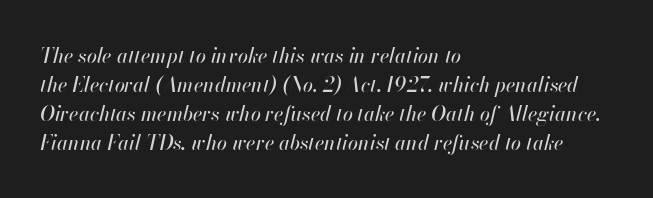
Q: Is the text italic (slanted)? A: Yes, it leans right by about 13 degrees.
Q: Is the text underlined? A: No.
Q: How is the paragraph aligned? A: Left-aligned.
Q: Is the spacing between letters normal or unusually wide? A: Normal.
Q: Is the spacing between lines tight, normal or loose? A: Normal.
